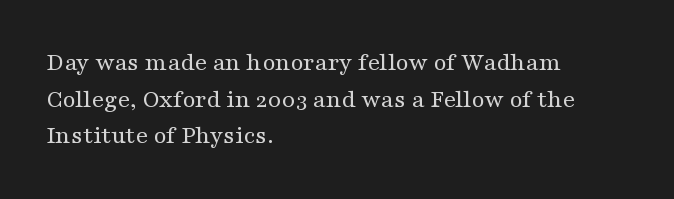
Q: Is the text bold? A: No.
Q: Is the text italic (slanted)? A: No, it is upright.
Q: Is the text underlined? A: No.
Q: How is the paragraph aligned? A: Left-aligned.
Q: Is the spacing between letters normal or unusually wide? A: Normal.
Q: Is the spacing between lines tight, normal or loose? A: Normal.
